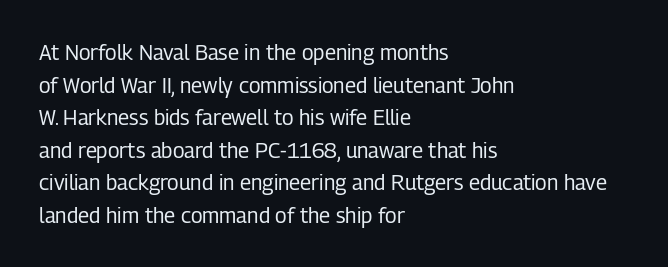
Q: Is the text bold? A: No.
Q: Is the text italic (slanted)? A: No, it is upright.
Q: Is the text underlined? A: No.
Q: How is the paragraph aligned? A: Left-aligned.
Q: Is the spacing between letters normal or unusually wide? A: Normal.
Q: Is the spacing between lines tight, normal or loose? A: Normal.
